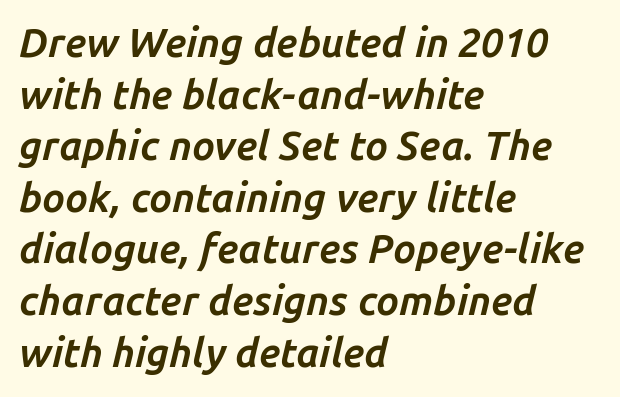
Q: Is the text bold? A: Yes.
Q: Is the text italic (slanted)? A: Yes, it leans right by about 14 degrees.
Q: Is the text underlined? A: No.
Q: How is the paragraph aligned? A: Left-aligned.
Q: Is the spacing between letters normal or unusually wide? A: Normal.
Q: Is the spacing between lines tight, normal or loose? A: Normal.
Q: Width (condensed, normal, or wide)? A: Normal.
Q: Stroke contrast? A: Low.
Q: x-height? A: Medium.
Q: Monospaced? A: No.
